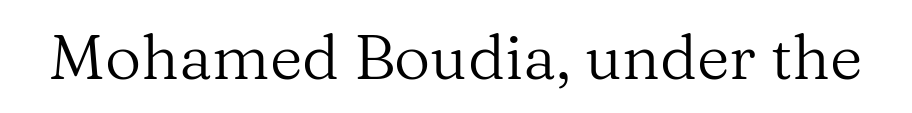
{"serif": "yes", "italic": "no", "bold": "no", "weight": "regular", "width": "normal", "stroke_contrast": "medium", "x_height": "medium", "monospaced": "no", "underline": "no", "letter_spacing": "normal", "letter_spacing_em": 0.0, "glyph_px": 63}
